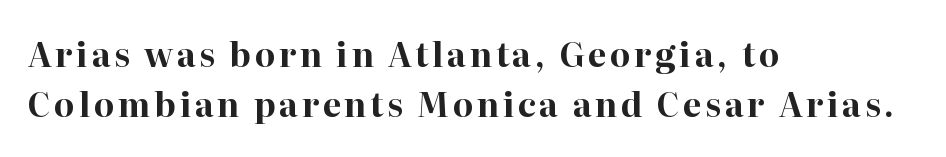
Q: Is the text bold? A: Yes.
Q: Is the text italic (slanted)? A: No, it is upright.
Q: Is the typeface a serif or a sans-serif typeface? A: Serif.
Q: Is the text underlined? A: No.
Q: How is the paragraph aligned? A: Left-aligned.
Q: Is the spacing between lines tight, normal or loose? A: Normal.
Q: Width (condensed, normal, or wide)? A: Normal.
Q: Stroke contrast? A: High.
Q: x-height? A: Medium.
Q: Monospaced? A: No.
